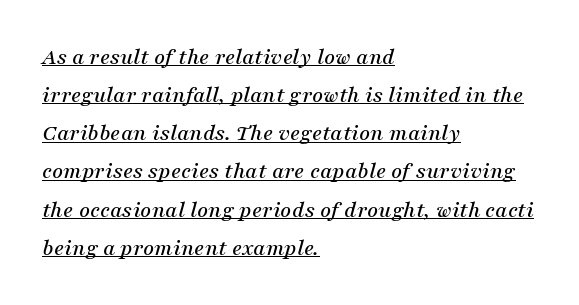
The image shows 24 px text type, italic (leaning right); set left-aligned, normal line spacing (1.59x), normal letter spacing, underlined.
